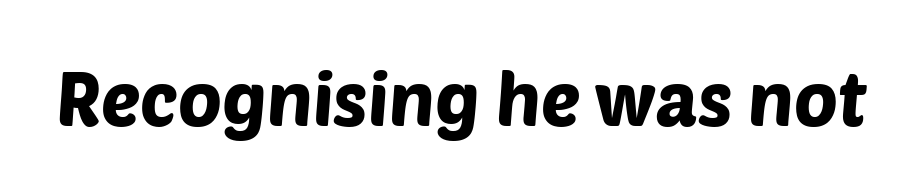
Q: Is the typeface a serif or a sans-serif typeface? A: Sans-serif.
Q: Is the text underlined? A: No.
Q: Is the spacing between letters normal or unusually wide? A: Normal.
Q: Width (condensed, normal, or wide)? A: Normal.
Q: Stroke contrast? A: Low.
Q: x-height? A: Large.
Q: Monospaced? A: No.
